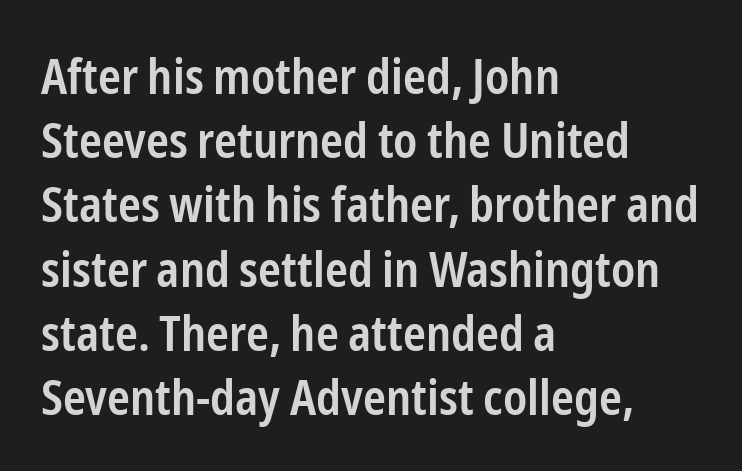
Q: Is the text bold? A: Semi-bold.
Q: Is the text italic (slanted)? A: No, it is upright.
Q: Is the typeface a serif or a sans-serif typeface? A: Sans-serif.
Q: Is the text underlined? A: No.
Q: How is the paragraph aligned? A: Left-aligned.
Q: Is the spacing between letters normal or unusually wide? A: Normal.
Q: Is the spacing between lines tight, normal or loose? A: Normal.
Q: Width (condensed, normal, or wide)? A: Condensed.
Q: Stroke contrast? A: Low.
Q: x-height? A: Medium.
Q: Monospaced? A: No.
